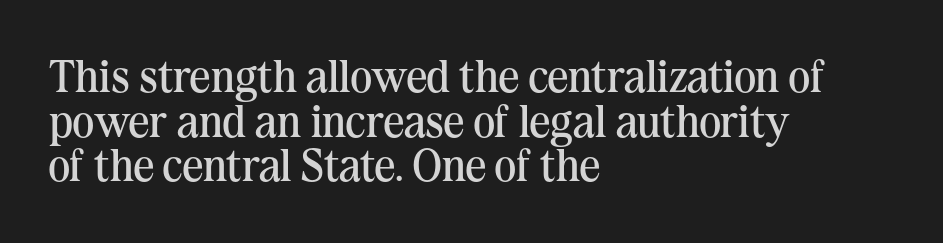
The passage shown is typed in a proportional face where columns would drift. These lines are set flush left with a ragged right edge. Note: serifs present on the glyphs. The words here are not underlined. Ordinary non-slanted type is in use. Does extra space separate the letters? No, they use regular spacing.
